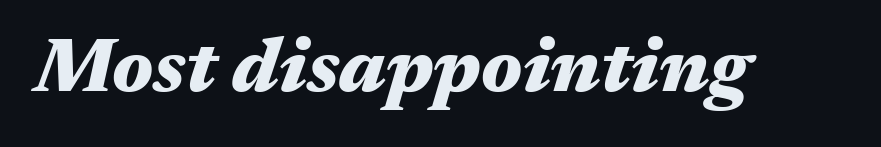
The image shows 76 px heavy, wide type, italic (leaning right); set normal letter spacing, not underlined; medium stroke contrast and a medium x-height.
